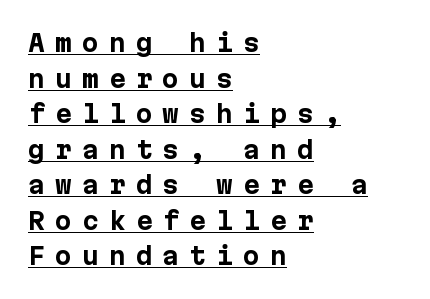
Reading down the block, your eye returns to a fixed left position each line. A dark, heavy texture on the line: the type is bold. One glance says typical: line gaps are just what's usual. When letters stand straight like this, we call the style roman or upright.
